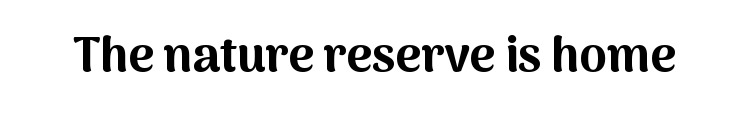
Descenders hang freely into open space. Do the letters lean? They stand straight. What weight is shown? A full bold with thick strokes. Font category for this specimen: sans-serif. Looks like regular typesetting: each glyph gets only the width it needs.
